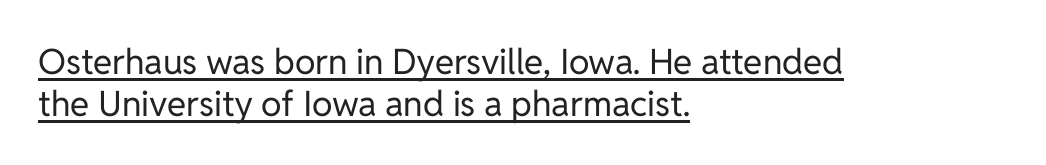
The passage shown is typed in a proportional face where columns would drift. You can tell it's not italic because the verticals are truly vertical. Is the block centered? No — it sits flush against the left margin. Nobody touched the tracking dial on this one.
